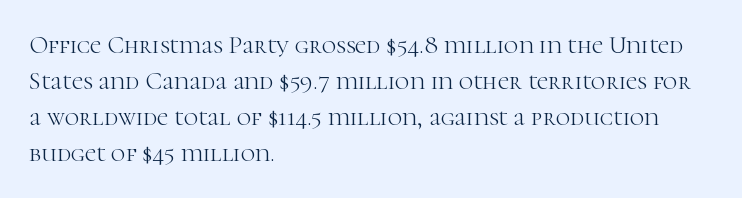
Q: Is the text bold? A: No.
Q: Is the text italic (slanted)? A: No, it is upright.
Q: Is the text underlined? A: No.
Q: How is the paragraph aligned? A: Left-aligned.
Q: Is the spacing between letters normal or unusually wide? A: Normal.
Q: Is the spacing between lines tight, normal or loose? A: Normal.
